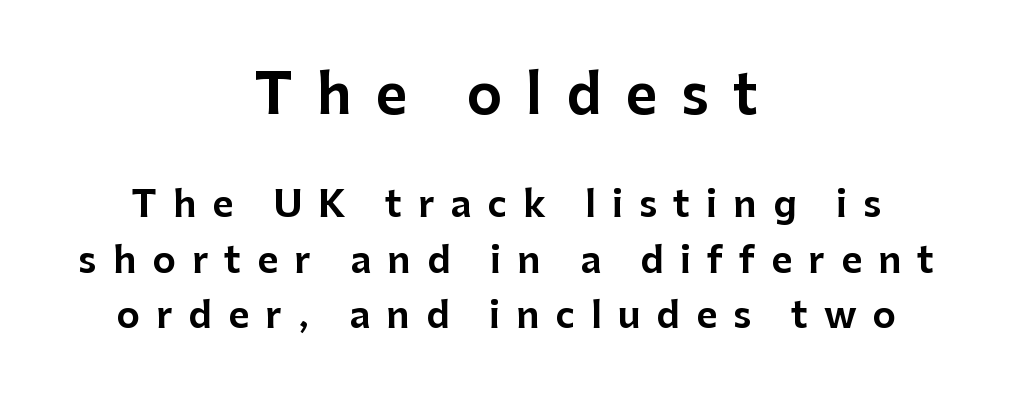
Q: Is the text italic (slanted)? A: No, it is upright.
Q: Is the typeface a serif or a sans-serif typeface? A: Sans-serif.
Q: Is the text underlined? A: No.
Q: How is the paragraph aligned? A: Centered.
Q: Is the spacing between letters normal or unusually wide? A: Unusually wide.
Q: Is the spacing between lines tight, normal or loose? A: Normal.
Q: Which block of text is set in a larger size, the first (top) or the second (bottom)? A: The first (top) one.
Q: Width (condensed, normal, or wide)? A: Normal.
Q: Stroke contrast? A: Low.
Q: x-height? A: Medium.
Q: Monospaced? A: No.
